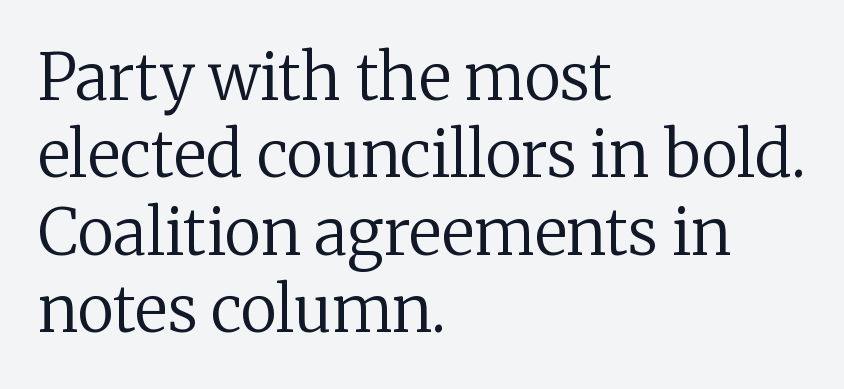
The image shows 63 px regular-weight serif type, upright; set left-aligned, line spacing 1.23x, normal letter spacing, not underlined; low stroke contrast and a medium x-height.
